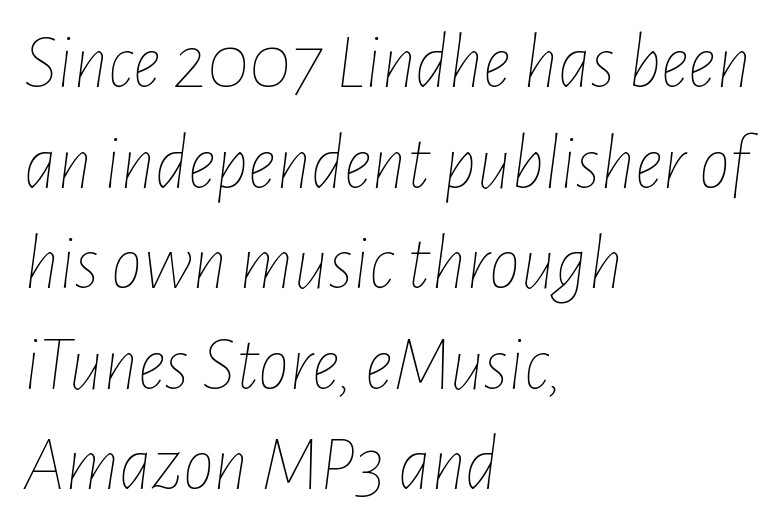
Q: Is the text bold? A: No.
Q: Is the text italic (slanted)? A: Yes, it leans right by about 7 degrees.
Q: Is the text underlined? A: No.
Q: How is the paragraph aligned? A: Left-aligned.
Q: Is the spacing between letters normal or unusually wide? A: Normal.
Q: Is the spacing between lines tight, normal or loose? A: Normal.
Q: Width (condensed, normal, or wide)? A: Condensed.
Q: Stroke contrast? A: Low.
Q: x-height? A: Medium.
Q: Monospaced? A: No.
